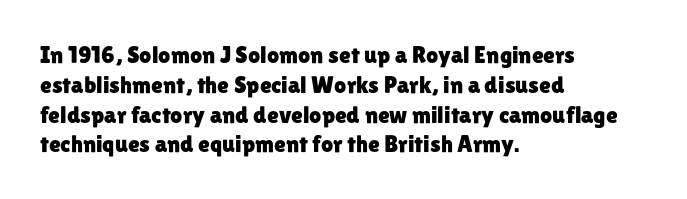
Q: Is the text italic (slanted)? A: No, it is upright.
Q: Is the text underlined? A: No.
Q: How is the paragraph aligned? A: Left-aligned.
Q: Is the spacing between letters normal or unusually wide? A: Normal.
